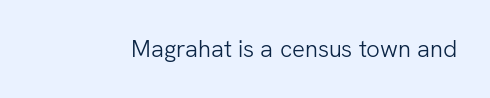
The image shows 24 px text type, upright; set normal letter spacing, not underlined.
